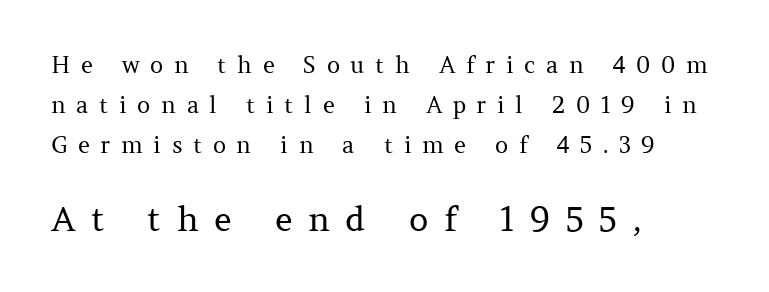
This sample has the flowing, uneven cadence of proportional lettering. Inter-character spacing is expanded well beyond the font's built-in metrics. The lines are quadded left. Check where the strokes stop: tiny serifs finish them off. No word sits above an underline. Visually, the bottom section dominates because its glyphs are scaled up.
